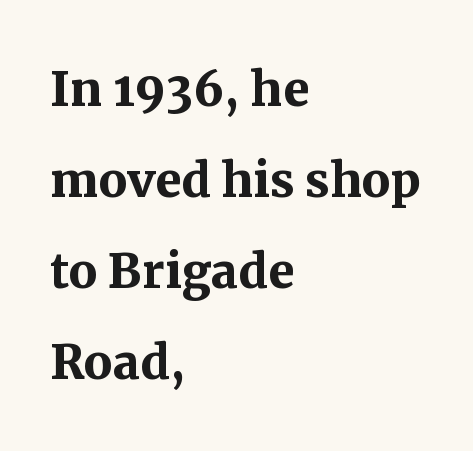
{"serif": "yes", "italic": "no", "bold": "yes", "weight": "semibold", "width": "normal", "stroke_contrast": "medium", "x_height": "medium", "monospaced": "no", "underline": "no", "align": "left", "line_spacing": "normal", "line_spacing_ratio": 1.42, "letter_spacing": "normal", "letter_spacing_em": 0.0, "glyph_px": 64}
